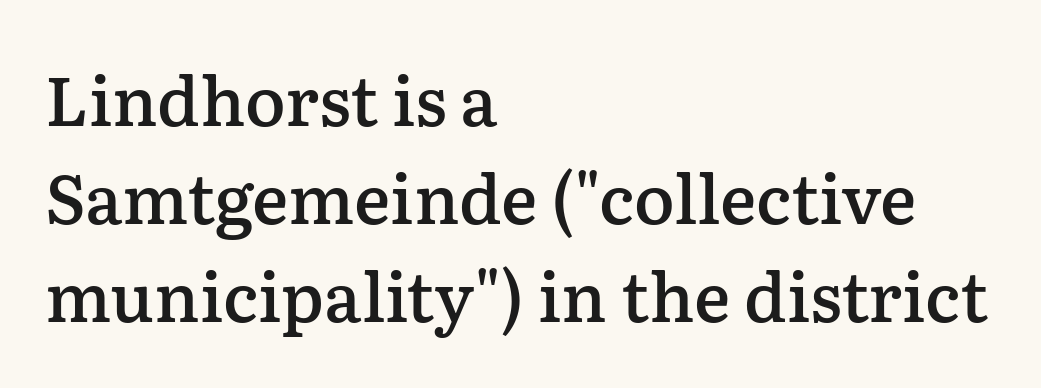
{"serif": "yes", "italic": "no", "bold": "semi", "weight": "semibold", "width": "normal", "stroke_contrast": "low", "x_height": "medium", "monospaced": "no", "underline": "no", "align": "left", "line_spacing": "normal", "line_spacing_ratio": 1.44, "letter_spacing": "normal", "letter_spacing_em": 0.0, "glyph_px": 68}
